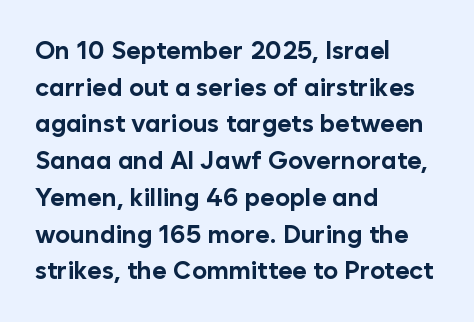
Compared with an ordinary text face, these strokes are far heavier — a full bold. Tall strokes in this sample are plumb rather than angled. Reading down the block, your eye returns to a fixed left position each line. The space directly below the letters is spotless. Leading matches the norm, producing a regular column. The type is set solid horizontally, with unmodified tracking.
